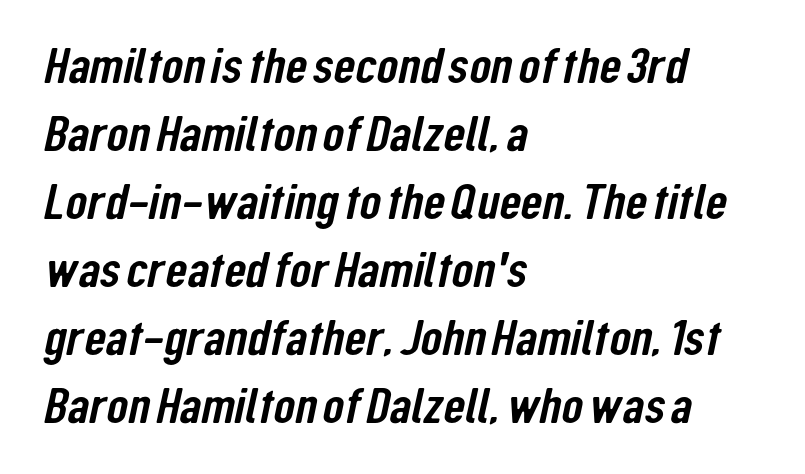
{"serif": "no", "width": "condensed", "stroke_contrast": "low", "x_height": "medium", "monospaced": "no", "underline": "no", "align": "left", "line_spacing": "normal", "line_spacing_ratio": 1.36, "letter_spacing": "normal", "letter_spacing_em": 0.0, "glyph_px": 50}
